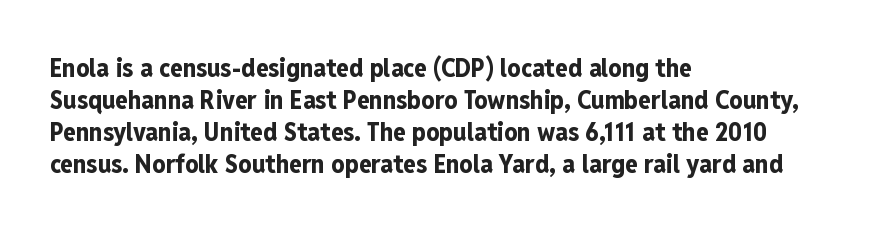
Q: Is the text bold? A: Yes.
Q: Is the text italic (slanted)? A: No, it is upright.
Q: Is the text underlined? A: No.
Q: How is the paragraph aligned? A: Left-aligned.
Q: Is the spacing between letters normal or unusually wide? A: Normal.
